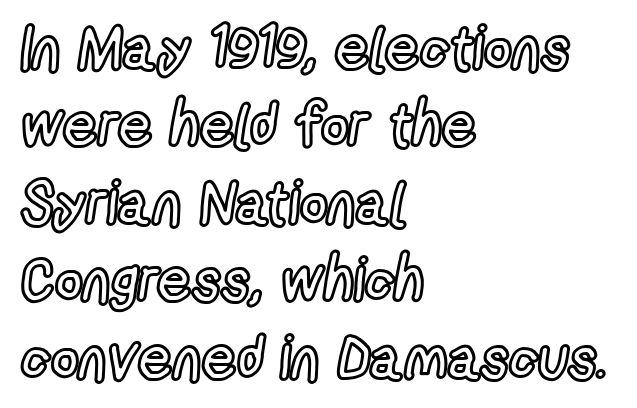
{"width": "condensed", "x_height": "medium", "monospaced": "no", "underline": "no", "align": "left", "line_spacing": "normal", "line_spacing_ratio": 1.29, "letter_spacing": "normal", "letter_spacing_em": 0.0, "glyph_px": 60}
